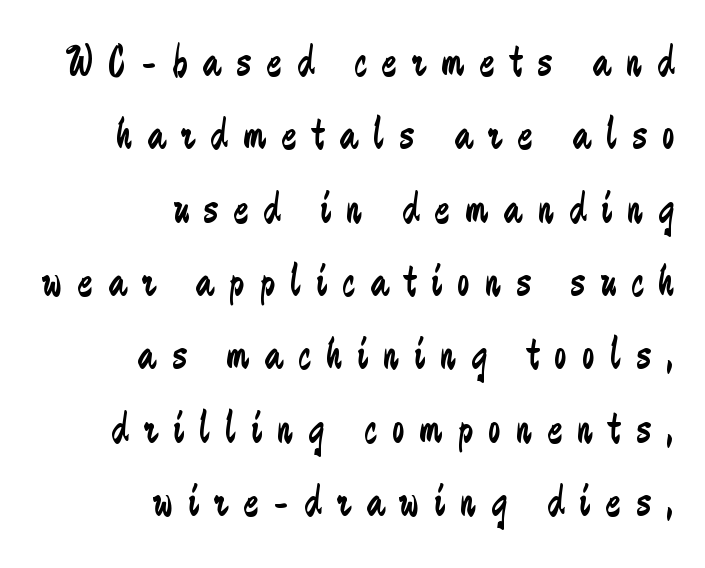
The letters advance in unequal steps, a hallmark of proportional type. The compositor pushed each line to the right boundary. These lines have a slow, spaced-out rhythm from letter to letter. Regular leading.
